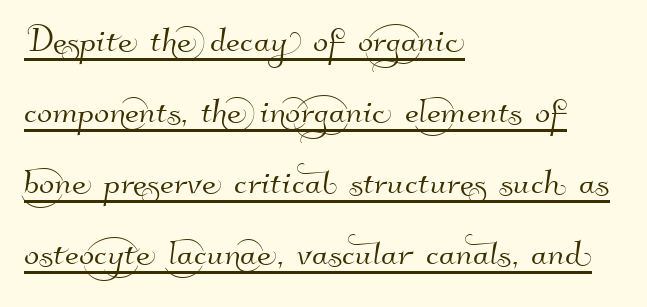
{"serif": "no", "width": "normal", "stroke_contrast": "high", "x_height": "small", "monospaced": "no", "underline": "yes", "align": "left", "line_spacing": "normal", "line_spacing_ratio": 1.58, "letter_spacing": "normal", "letter_spacing_em": 0.0, "glyph_px": 45}
